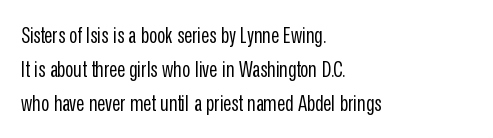
The image shows 22 px text type, upright; set left-aligned, normal line spacing (1.54x), normal letter spacing, not underlined.
